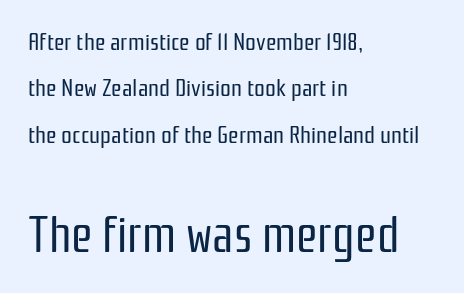
The image shows 49 px regular-weight, condensed sans-serif type, upright; set left-aligned, loose line spacing (1.93x), normal letter spacing, not underlined; the second (bottom) block is 2.04x larger; low stroke contrast and a medium x-height.
